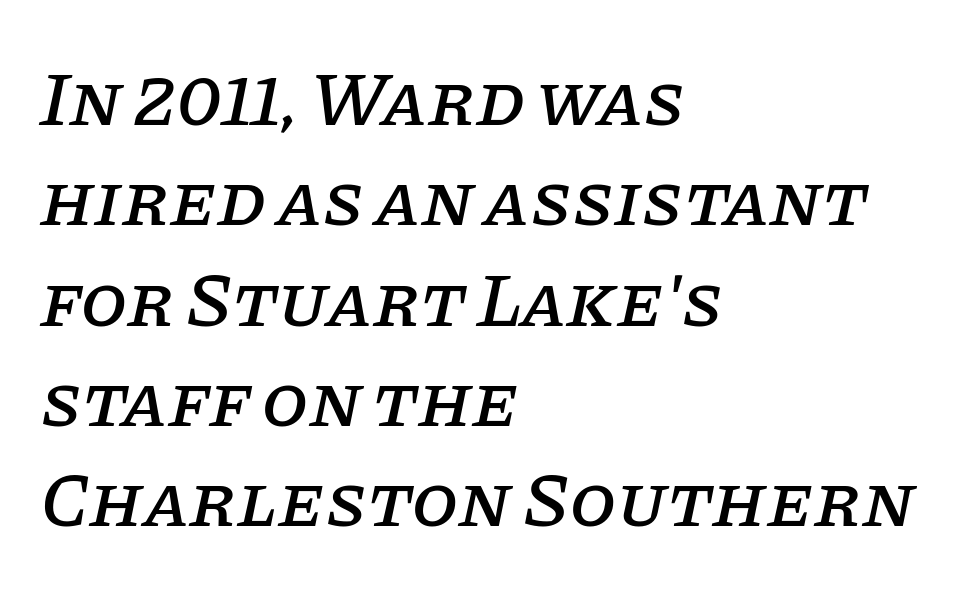
{"serif": "yes", "italic": "yes", "lean": "right", "slant_degrees": 11, "width": "normal", "stroke_contrast": "low", "x_height": "large", "monospaced": "no", "underline": "no", "align": "left", "line_spacing": "normal", "line_spacing_ratio": 1.32, "letter_spacing": "normal", "letter_spacing_em": 0.0, "glyph_px": 76}
